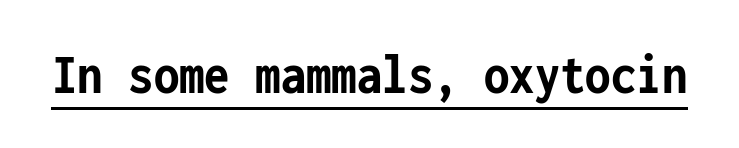
The image shows 58 px semibold, condensed sans-serif type, upright, monospaced; set normal letter spacing, underlined; low stroke contrast and a medium x-height.
